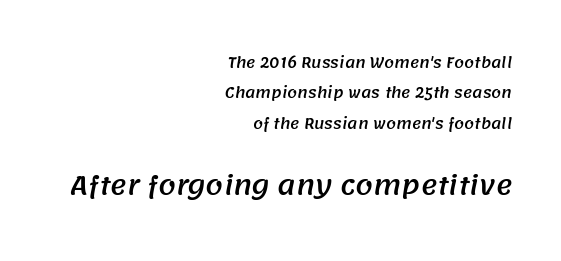
The string is rendered with underlining switched off. This sample trades compactness for vertical openness between lines. These lines are set flush right with a ragged left edge. The second block has been scaled up relative to the first. Does extra space separate the letters? No, they use regular spacing.
